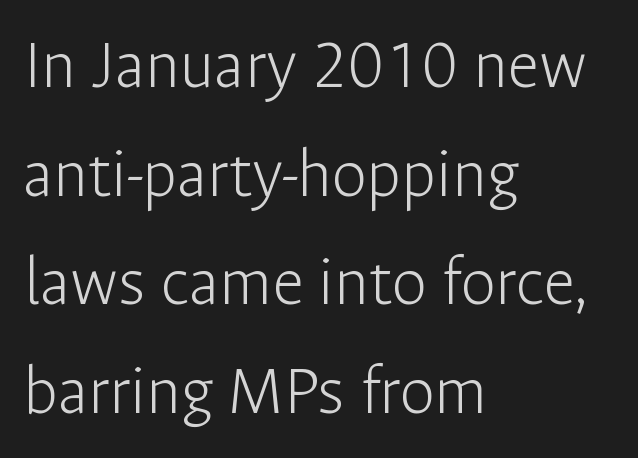
Vertical stems look standard width or narrower in stroke. The zone under the glyphs is completely vacant. Varying glyph widths throughout — classic text-font behaviour. Vertical strokes here are truly vertical.
